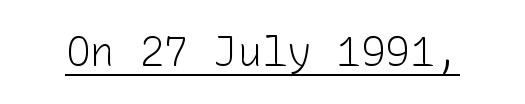
The image shows 41 px light sans-serif type, upright; set normal letter spacing, underlined; low stroke contrast and a medium x-height.
